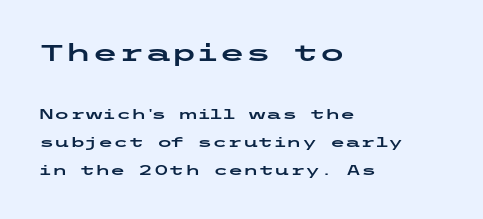
The image shows 24 px text type, upright; set left-aligned, loose line spacing (2.0x), normal letter spacing, not underlined; the first (top) block is 1.71x larger.
